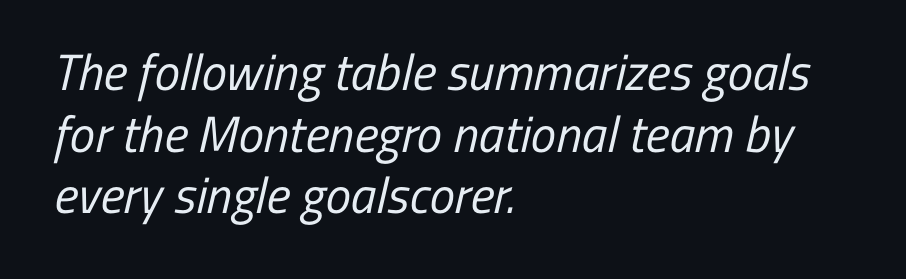
The image shows 51 px regular-weight, condensed sans-serif type; set left-aligned, line spacing 1.21x, normal letter spacing, not underlined; low stroke contrast and a medium x-height.
